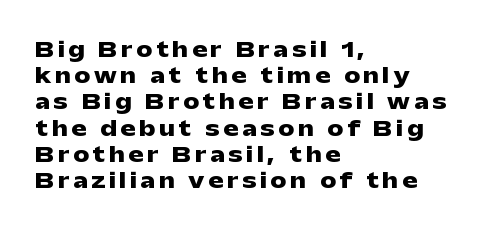
Q: Is the text bold? A: Yes.
Q: Is the text italic (slanted)? A: No, it is upright.
Q: Is the text underlined? A: No.
Q: How is the paragraph aligned? A: Left-aligned.
Q: Is the spacing between lines tight, normal or loose? A: Normal.
